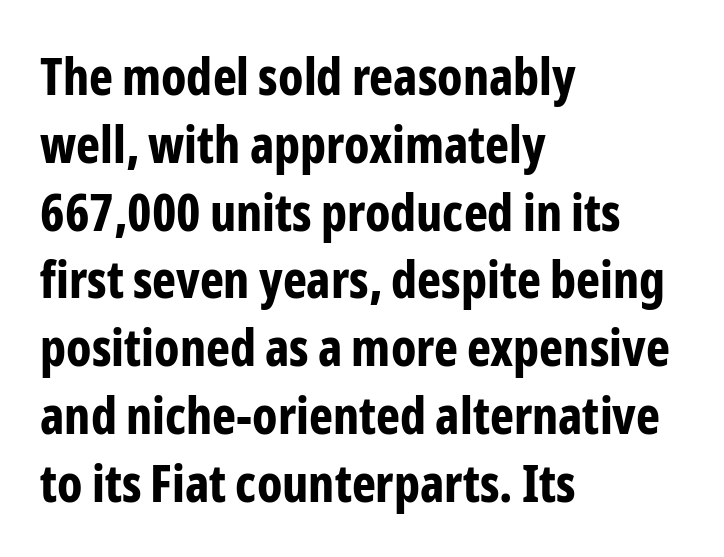
The image shows 51 px bold, condensed sans-serif type, upright; set left-aligned, normal line spacing (1.33x), normal letter spacing, not underlined; low stroke contrast and a medium x-height.
